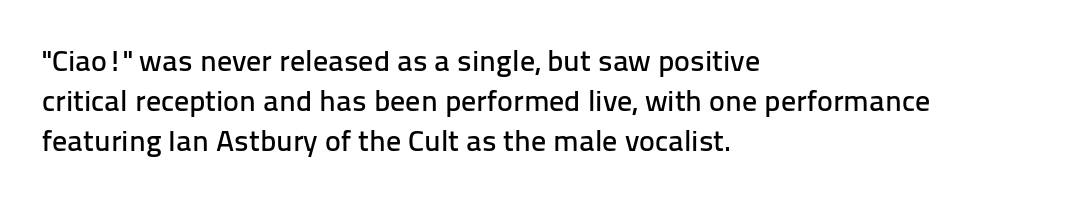
The image shows 30 px sans-serif type, upright; set left-aligned, normal line spacing (1.33x), normal letter spacing, not underlined; low stroke contrast and a medium x-height.
